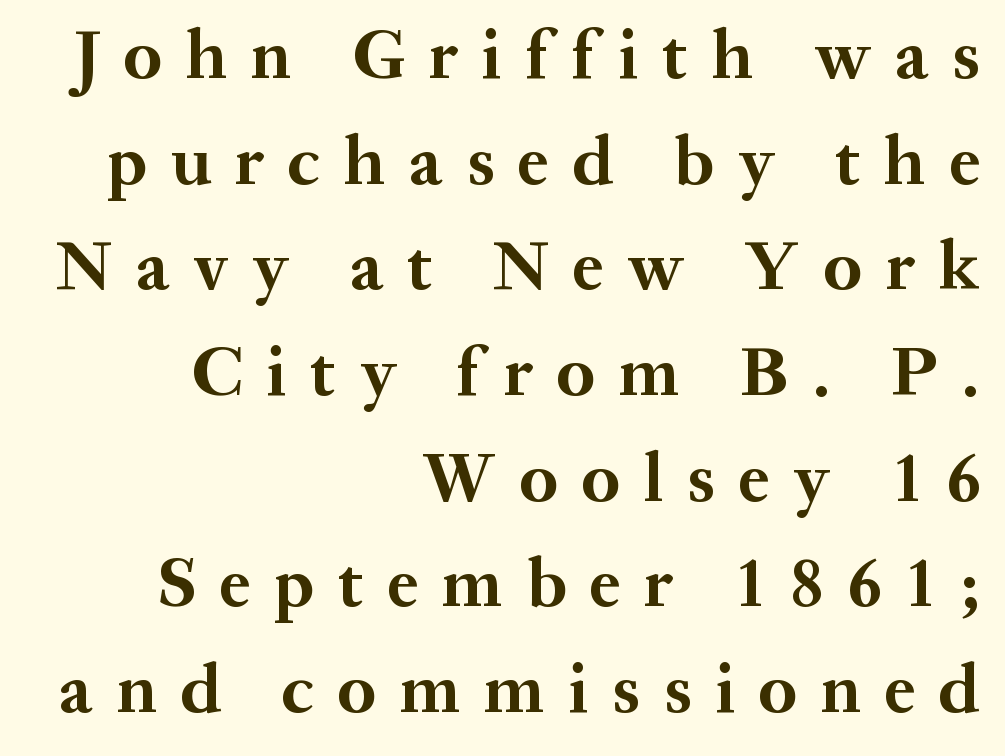
Q: Is the text bold? A: Yes.
Q: Is the text italic (slanted)? A: No, it is upright.
Q: Is the typeface a serif or a sans-serif typeface? A: Serif.
Q: Is the text underlined? A: No.
Q: How is the paragraph aligned? A: Right-aligned.
Q: Is the spacing between letters normal or unusually wide? A: Unusually wide.
Q: Is the spacing between lines tight, normal or loose? A: Normal.
Q: Width (condensed, normal, or wide)? A: Normal.
Q: Stroke contrast? A: Medium.
Q: x-height? A: Medium.
Q: Monospaced? A: No.
